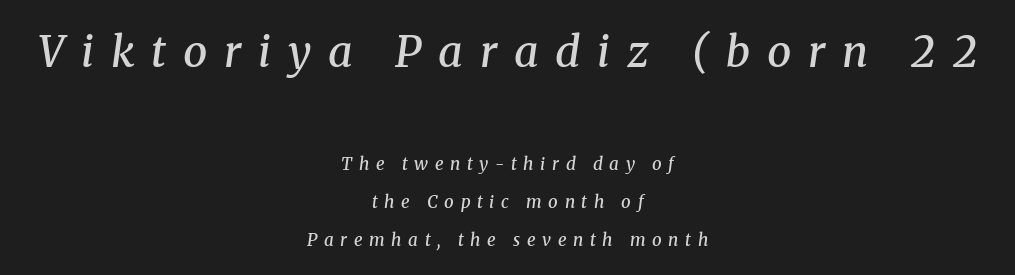
{"serif": "yes", "italic": "yes", "lean": "right", "slant_degrees": 8, "bold": "semi", "weight": "semibold", "width": "normal", "stroke_contrast": "medium", "x_height": "medium", "monospaced": "no", "underline": "no", "align": "center", "line_spacing": "loose", "line_spacing_ratio": 2.21, "letter_spacing": "wide", "letter_spacing_em": 0.39, "larger_block": "first", "size_ratio": 2.53, "glyph_px": 43}
